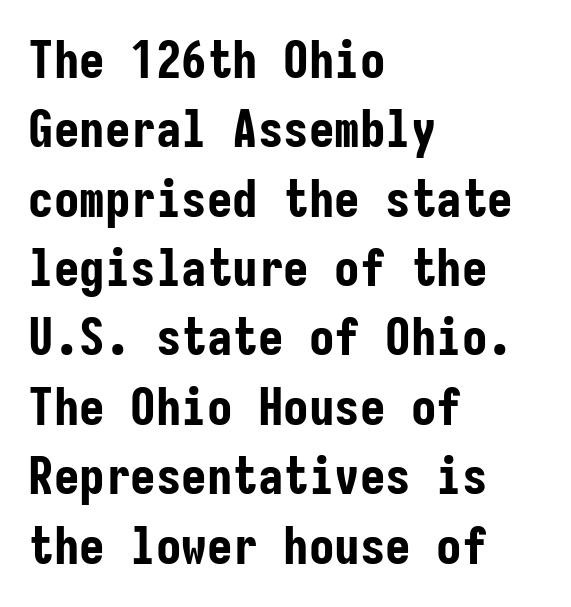
The image shows 51 px bold, condensed sans-serif type, upright, monospaced; set left-aligned, normal line spacing (1.36x), normal letter spacing, not underlined; low stroke contrast and a medium x-height.
